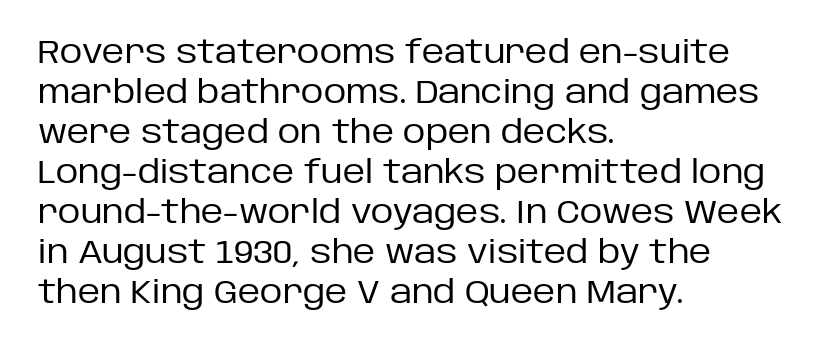
Q: Is the text bold? A: No.
Q: Is the text italic (slanted)? A: No, it is upright.
Q: Is the typeface a serif or a sans-serif typeface? A: Sans-serif.
Q: Is the text underlined? A: No.
Q: How is the paragraph aligned? A: Left-aligned.
Q: Is the spacing between letters normal or unusually wide? A: Normal.
Q: Is the spacing between lines tight, normal or loose? A: Normal.
Q: Width (condensed, normal, or wide)? A: Normal.
Q: Stroke contrast? A: Low.
Q: x-height? A: Large.
Q: Monospaced? A: No.
